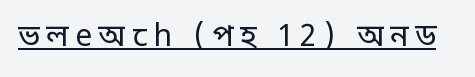
The image shows 30 px regular-weight sans-serif type, upright; set unusually wide letter spacing (+0.22 em), underlined; low stroke contrast and a large x-height.
